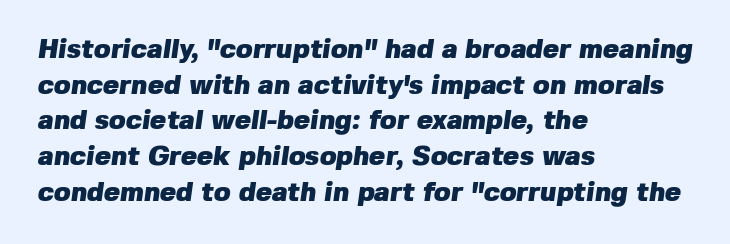
The image shows 27 px bold type; set left-aligned, normal line spacing (1.32x), normal letter spacing, not underlined.
